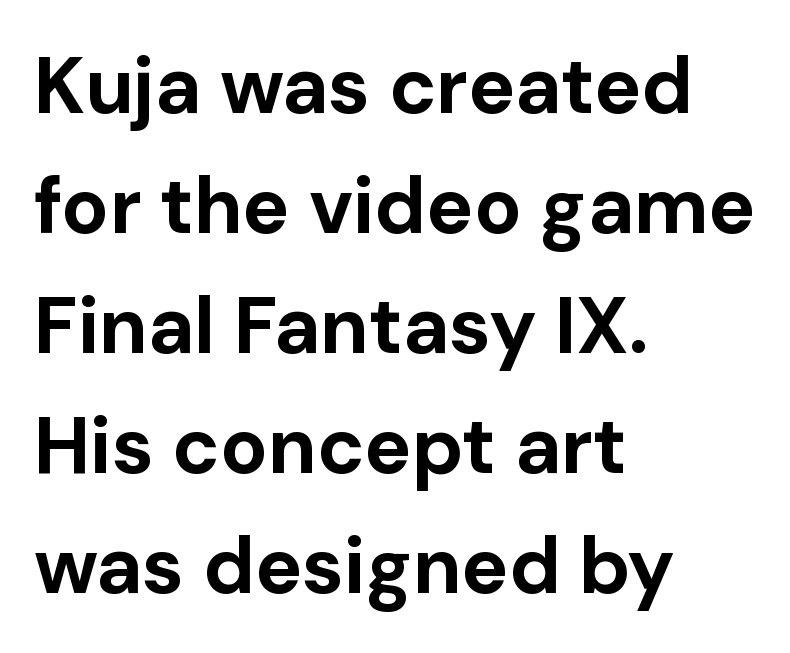
Q: Is the text bold? A: Yes.
Q: Is the text italic (slanted)? A: No, it is upright.
Q: Is the typeface a serif or a sans-serif typeface? A: Sans-serif.
Q: Is the text underlined? A: No.
Q: How is the paragraph aligned? A: Left-aligned.
Q: Is the spacing between letters normal or unusually wide? A: Normal.
Q: Is the spacing between lines tight, normal or loose? A: Normal.
Q: Width (condensed, normal, or wide)? A: Normal.
Q: Stroke contrast? A: Low.
Q: x-height? A: Medium.
Q: Monospaced? A: No.
